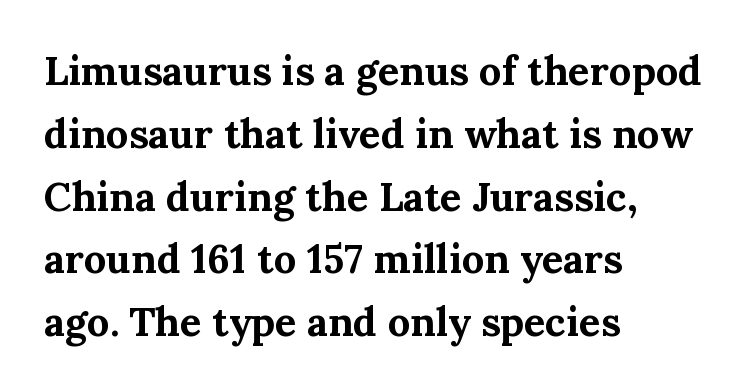
The strokes are fattened all the way to bold. Upright lettering throughout. Is this a fixed-width face? No — the glyphs have proportional, varying widths. If you drew a ruler down the left edge, every line would touch it. The zone under the glyphs is completely vacant.
